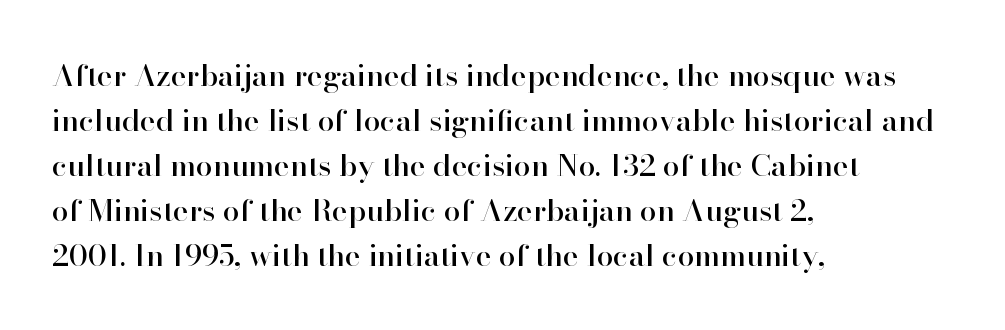
Q: Is the text italic (slanted)? A: No, it is upright.
Q: Is the typeface a serif or a sans-serif typeface? A: Serif.
Q: Is the text underlined? A: No.
Q: How is the paragraph aligned? A: Left-aligned.
Q: Is the spacing between letters normal or unusually wide? A: Normal.
Q: Is the spacing between lines tight, normal or loose? A: Normal.
Q: Width (condensed, normal, or wide)? A: Normal.
Q: Stroke contrast? A: High.
Q: x-height? A: Small.
Q: Monospaced? A: No.
